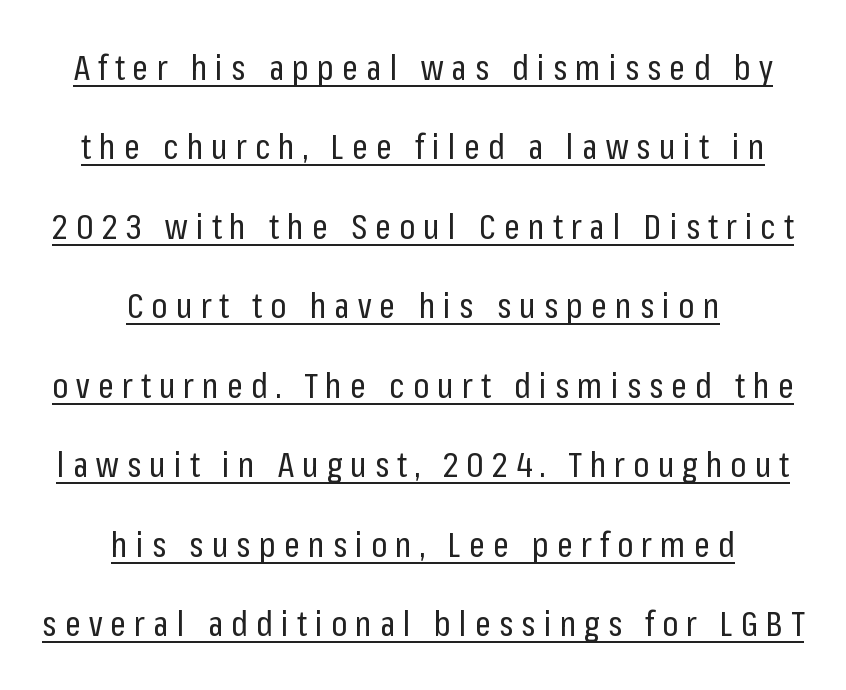
The image shows 35 px regular-weight, condensed sans-serif type, upright; set centered, loose line spacing (2.27x), unusually wide letter spacing (+0.23 em), underlined; low stroke contrast and a medium x-height.
